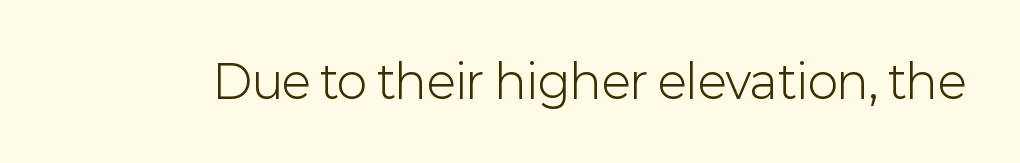
The letters advance in unequal steps, a hallmark of proportional type. Weight: regular or lighter. To sum up the face: it is a sans, with no serifs. Honestly, the letter spacing is just normal — you wouldn't notice it.
